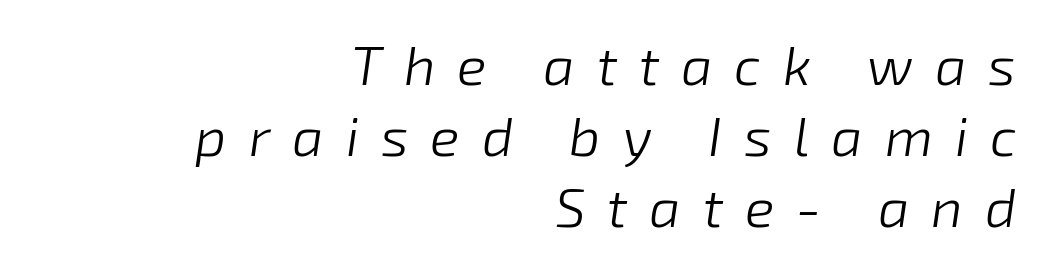
The image shows 55 px light type, italic (leaning right); set right-aligned, normal line spacing (1.29x), unusually wide letter spacing (+0.4 em), not underlined; low stroke contrast and a medium x-height.
